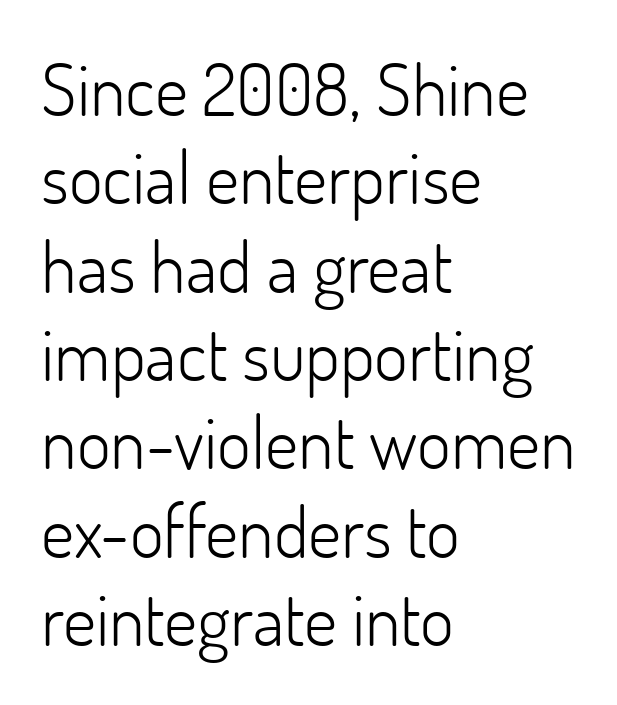
Q: Is the text bold? A: No.
Q: Is the text italic (slanted)? A: No, it is upright.
Q: Is the typeface a serif or a sans-serif typeface? A: Sans-serif.
Q: Is the text underlined? A: No.
Q: How is the paragraph aligned? A: Left-aligned.
Q: Is the spacing between letters normal or unusually wide? A: Normal.
Q: Width (condensed, normal, or wide)? A: Normal.
Q: Stroke contrast? A: Low.
Q: x-height? A: Small.
Q: Monospaced? A: No.
